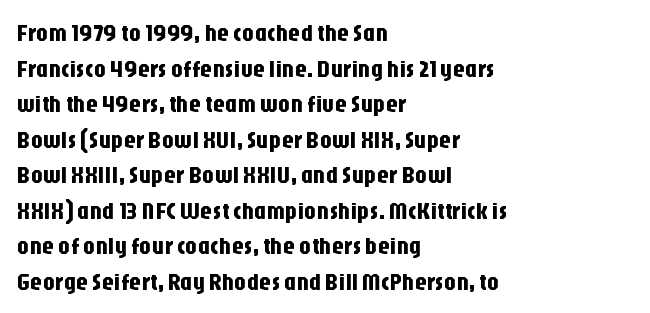
The image shows 24 px text type, upright; set left-aligned, normal line spacing (1.48x), normal letter spacing, not underlined.
